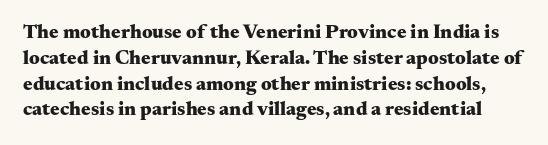
{"italic": "no", "bold": "yes", "underline": "no", "line_spacing": "normal", "line_spacing_ratio": 1.29, "letter_spacing": "normal", "letter_spacing_em": 0.0, "glyph_px": 20}
